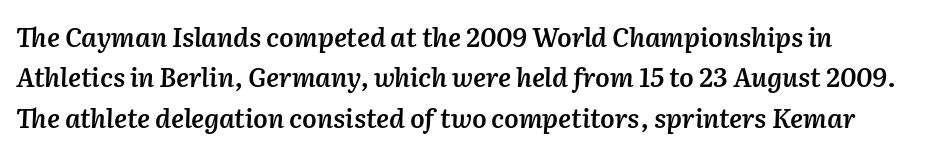
{"italic": "yes", "lean": "right", "slant_degrees": 2, "bold": "semi", "underline": "no", "line_spacing": "normal", "line_spacing_ratio": 1.55, "letter_spacing": "normal", "letter_spacing_em": 0.0, "glyph_px": 26}
